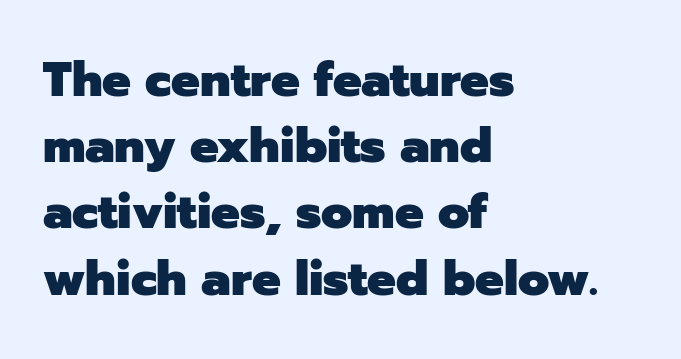
Ordinary non-slanted type is in use. The setting favours the left margin, as ordinary paragraphs usually do. Notice how thick the strokes are: this is what a full bold looks like. What stands out about the letter spacing? Nothing — it is the standard amount. The gap between lines stays unmarked. In terms of leading, this rendering sits right in the middle.
